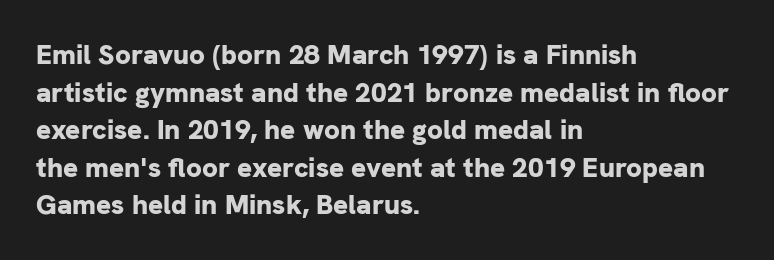
{"serif": "no", "italic": "no", "bold": "yes", "weight": "bold", "width": "normal", "stroke_contrast": "low", "x_height": "medium", "monospaced": "no", "underline": "no", "align": "left", "line_spacing": "normal", "line_spacing_ratio": 1.34, "letter_spacing": "normal", "letter_spacing_em": 0.0, "glyph_px": 28}
